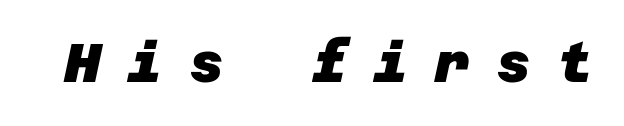
The image shows 54 px heavy sans-serif type; set unusually wide letter spacing (+0.49 em), not underlined; low stroke contrast and a large x-height.
